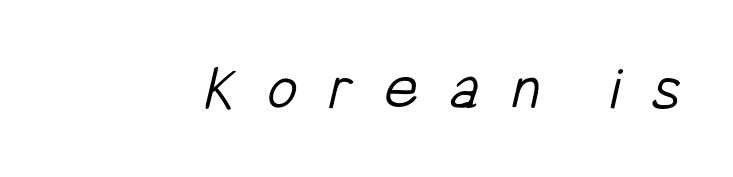
The image shows 66 px light, condensed sans-serif type; set unusually wide letter spacing (+0.47 em), not underlined; low stroke contrast and a medium x-height.
